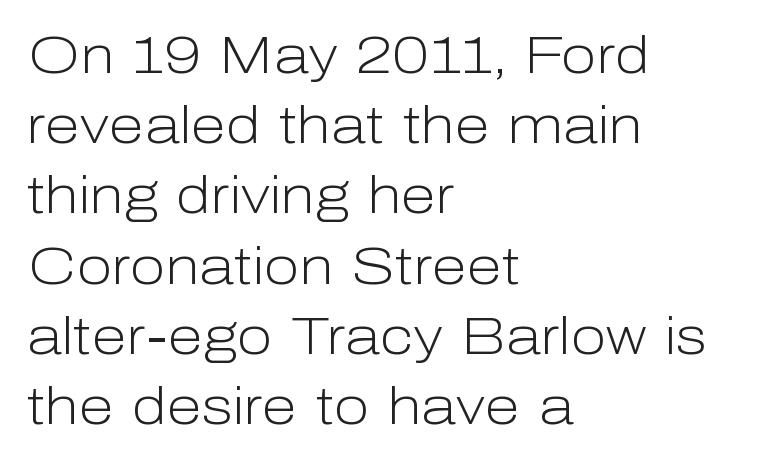
The image shows 52 px light sans-serif type, upright; set left-aligned, normal line spacing (1.35x), normal letter spacing, not underlined; low stroke contrast and a medium x-height.
